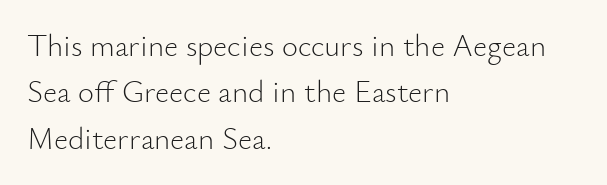
Notice how the stems are strictly vertical — no italics here. Does the copy run flush right? No — it runs flush left. Descender tails drop into unmarked territory. The letterforms sit at book weight or below. Compared with typical paragraphs, the rows here are spaced about the same.
